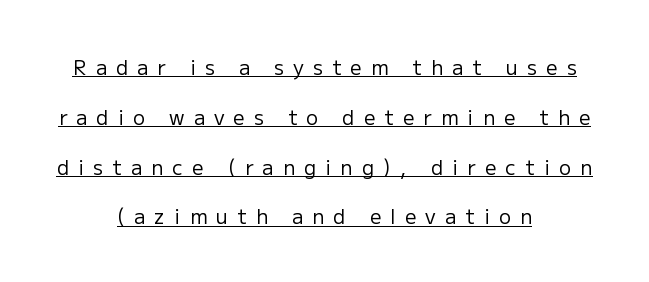
{"italic": "no", "bold": "no", "underline": "yes", "align": "center", "line_spacing": "loose", "line_spacing_ratio": 2.49, "letter_spacing": "wide", "letter_spacing_em": 0.46, "glyph_px": 20}
